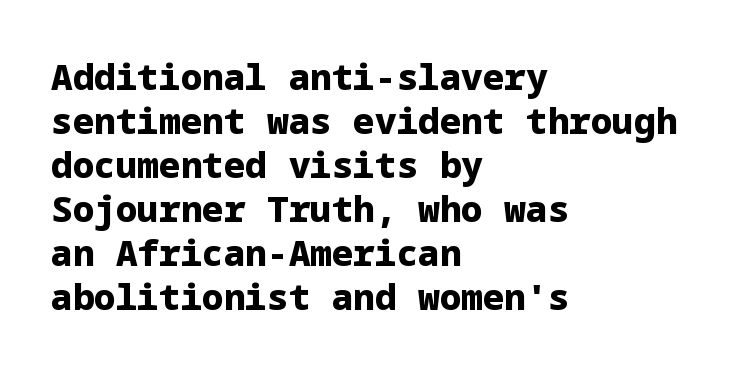
The image shows 36 px heavy sans-serif type, upright; set left-aligned, line spacing 1.22x, normal letter spacing, not underlined; low stroke contrast and a medium x-height.
